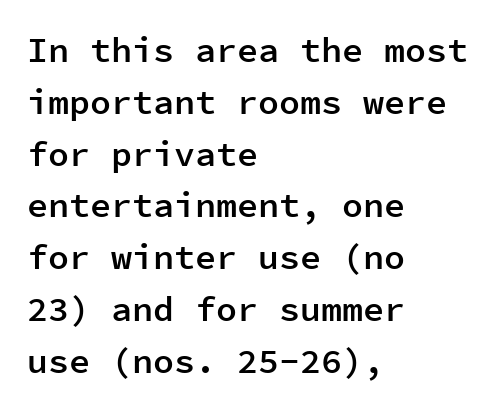
Does the copy run flush right? No — it runs flush left. The glyphs have the mass of a demibold cut, below bold. Letters rest on an invisible, unmarked baseline. The rendering keeps characters at their native spacing. Note: no serifs on the glyphs.
